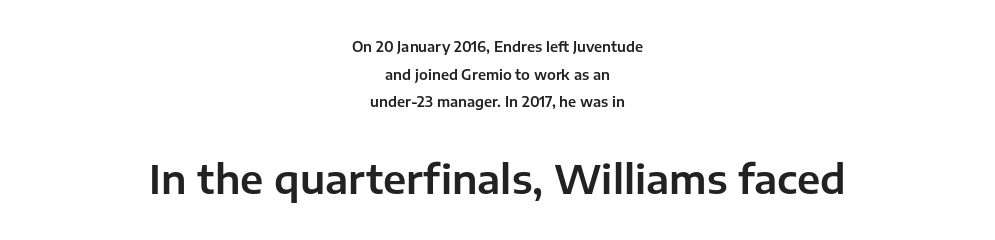
The image shows 40 px sans-serif type, upright; set centered, loose line spacing (1.97x), normal letter spacing, not underlined; the second (bottom) block is 2.86x larger; low stroke contrast and a medium x-height.
